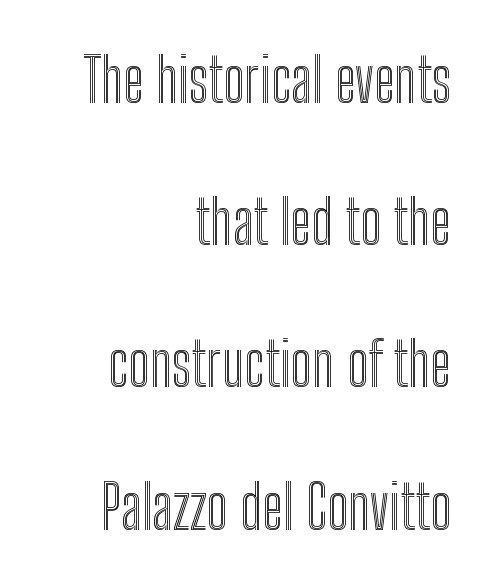
The image shows 60 px condensed type, upright; set right-aligned, loose line spacing (2.37x), normal letter spacing, not underlined; a medium x-height.
